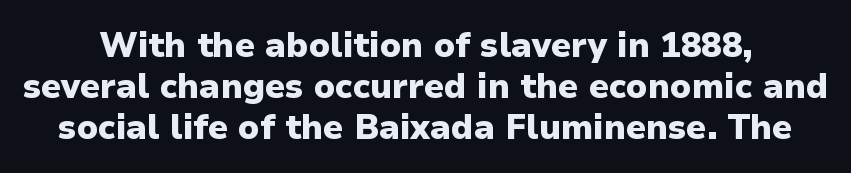
Style check: upright. Is this a fixed-width face? No — the glyphs have proportional, varying widths. How heavy is the stroke? Heavy — this is a bold. Is this a sans? Yes — the strokes have no serifs.
